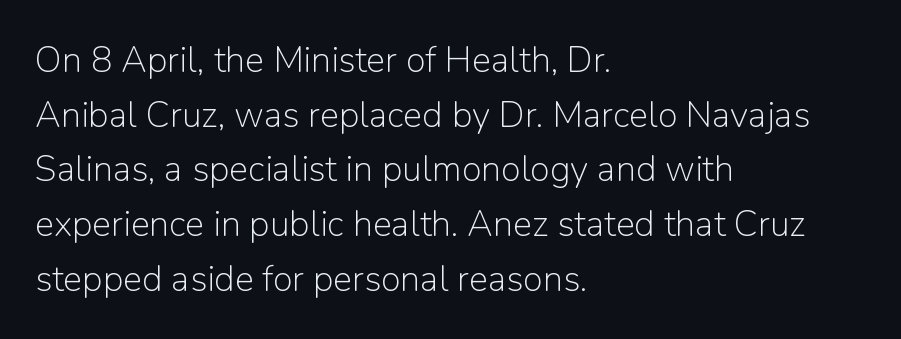
{"serif": "no", "italic": "no", "bold": "no", "weight": "light", "width": "normal", "stroke_contrast": "low", "x_height": "medium", "monospaced": "no", "underline": "no", "align": "left", "line_spacing": "normal", "line_spacing_ratio": 1.52, "letter_spacing": "normal", "letter_spacing_em": 0.0, "glyph_px": 36}
